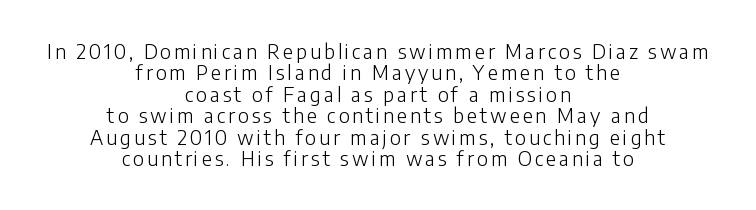
Q: Is the text bold? A: No.
Q: Is the text italic (slanted)? A: No, it is upright.
Q: Is the text underlined? A: No.
Q: How is the paragraph aligned? A: Centered.
Q: Is the spacing between lines tight, normal or loose? A: Tight.
